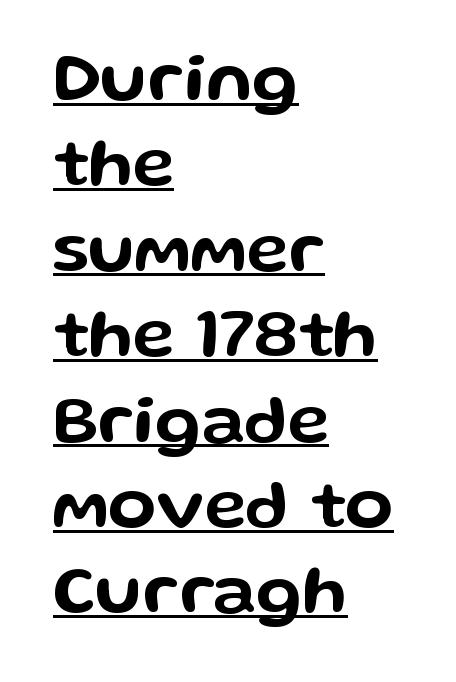
Think of a printed novel: that variable character pitch is what you see here. If you drew a ruler down the left edge, every line would touch it. The string is rendered with underlining switched on. Nope, not italic — everything's standing straight.
